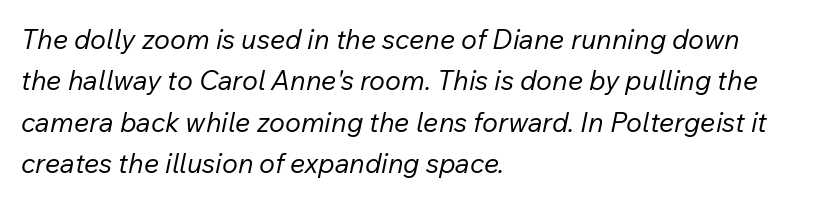
The compositor pushed each line to the left boundary. Baseline-to-baseline distance is the conventional proportion of letter height. The whole block is typeset with a tilt. The passage shown has conventional tracking throughout. Weight: not bold — regular or lighter.
